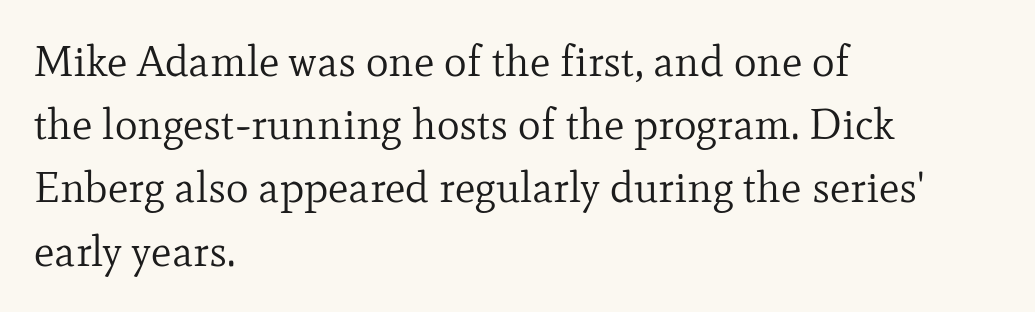
The image shows 43 px regular-weight serif type, upright; set left-aligned, normal line spacing (1.47x), normal letter spacing, not underlined; low stroke contrast and a small x-height.
